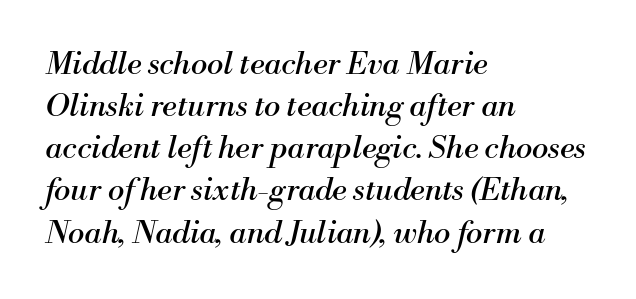
Letterform terminals end in serifs throughout the passage. Observe the ordinary spacing: letters are neighbours, not strangers. Regarding leading, the lines here are spaced in the standard way. The area under the type is left untouched. Rendered with sloped, italic letterforms.
